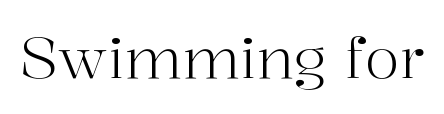
{"serif": "yes", "italic": "no", "bold": "no", "weight": "light", "width": "normal", "stroke_contrast": "high", "x_height": "medium", "monospaced": "no", "underline": "no", "letter_spacing": "normal", "letter_spacing_em": 0.0, "glyph_px": 57}
